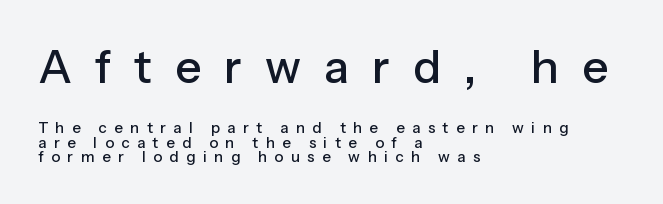
Q: Is the text italic (slanted)? A: No, it is upright.
Q: Is the typeface a serif or a sans-serif typeface? A: Sans-serif.
Q: Is the text underlined? A: No.
Q: How is the paragraph aligned? A: Left-aligned.
Q: Is the spacing between letters normal or unusually wide? A: Unusually wide.
Q: Is the spacing between lines tight, normal or loose? A: Tight.
Q: Which block of text is set in a larger size, the first (top) or the second (bottom)? A: The first (top) one.
Q: Width (condensed, normal, or wide)? A: Normal.
Q: Stroke contrast? A: Low.
Q: x-height? A: Medium.
Q: Monospaced? A: No.
